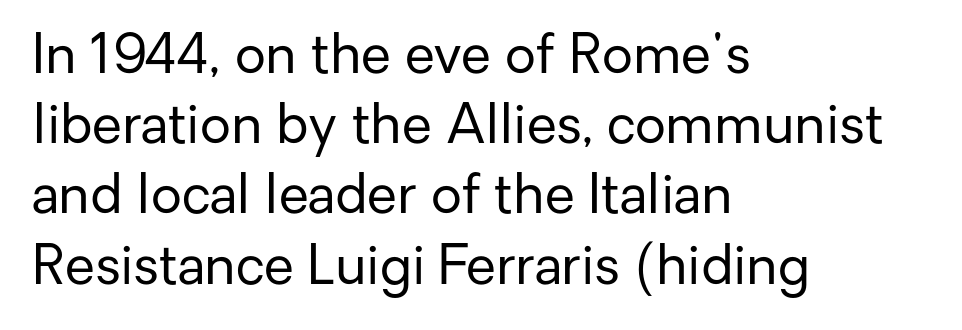
{"serif": "no", "italic": "no", "bold": "no", "weight": "regular", "width": "normal", "stroke_contrast": "low", "x_height": "medium", "monospaced": "no", "underline": "no", "align": "left", "line_spacing": "normal", "line_spacing_ratio": 1.3, "letter_spacing": "normal", "letter_spacing_em": 0.0, "glyph_px": 54}
